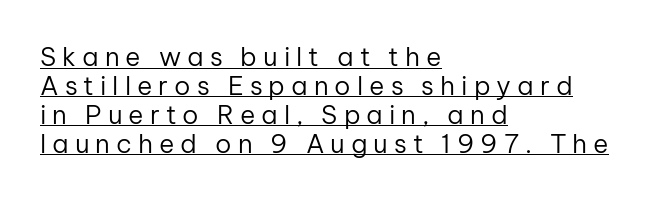
Q: Is the text bold? A: No.
Q: Is the text italic (slanted)? A: No, it is upright.
Q: Is the text underlined? A: Yes.
Q: How is the paragraph aligned? A: Left-aligned.
Q: Is the spacing between letters normal or unusually wide? A: Unusually wide.
Q: Is the spacing between lines tight, normal or loose? A: Tight.
